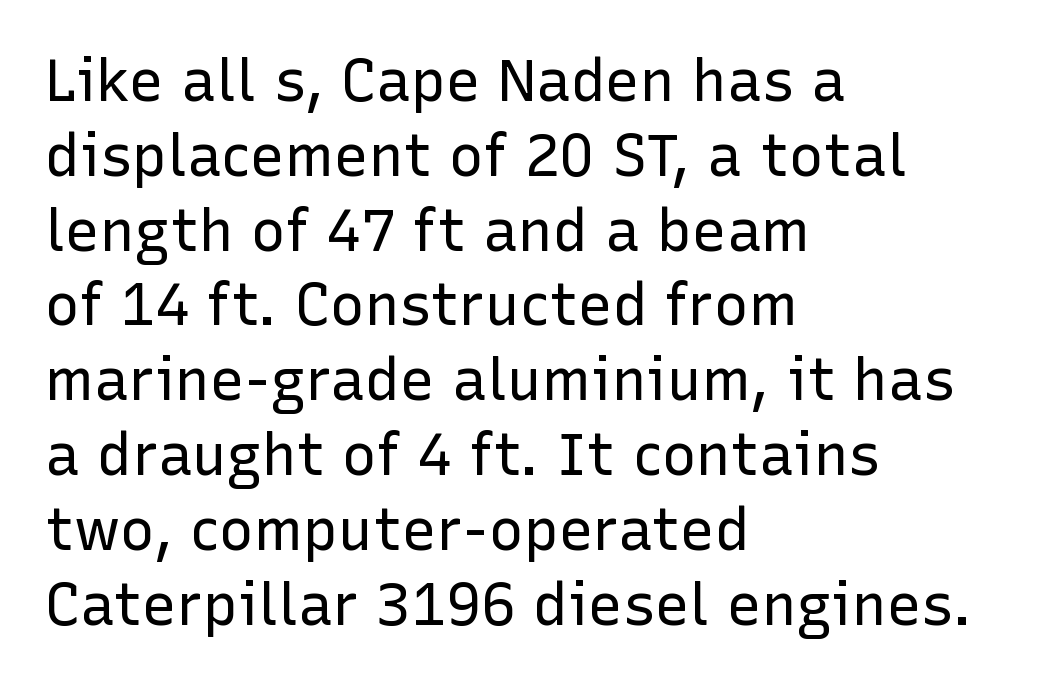
Here the glyphs are tracked normally, forming tight word shapes. The compositor pushed each line to the left boundary. To sum up the face: it is a sans, with no serifs. These lines were composed using upright roman letters.
